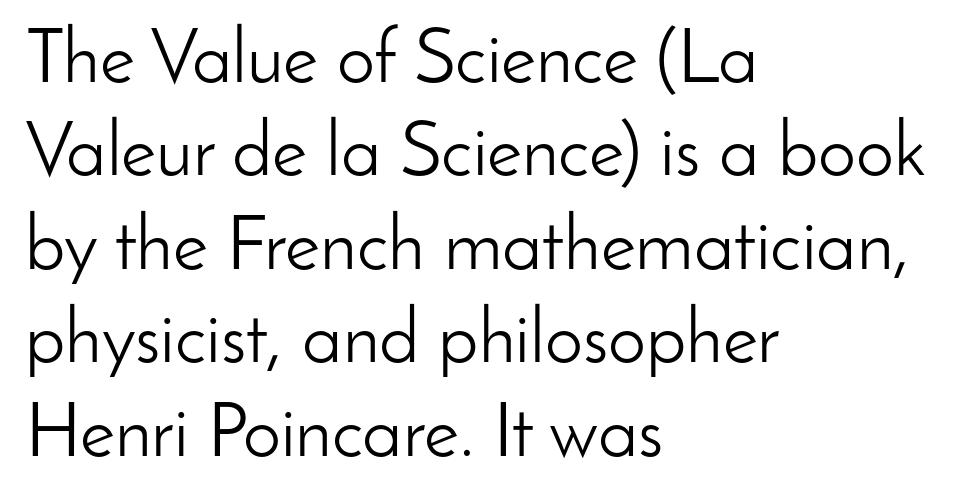
Q: Is the text bold? A: No.
Q: Is the text italic (slanted)? A: No, it is upright.
Q: Is the typeface a serif or a sans-serif typeface? A: Sans-serif.
Q: Is the text underlined? A: No.
Q: How is the paragraph aligned? A: Left-aligned.
Q: Is the spacing between letters normal or unusually wide? A: Normal.
Q: Width (condensed, normal, or wide)? A: Normal.
Q: Stroke contrast? A: Low.
Q: x-height? A: Small.
Q: Monospaced? A: No.
